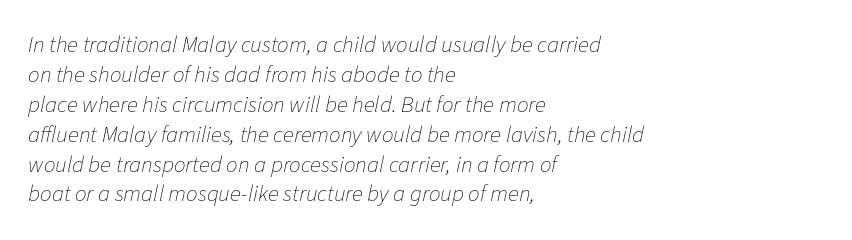
Leading: standard. One-word summary of the alignment: left. Style check: oblique. The words here are not underlined. Inter-character spacing is left at the font's built-in metrics. These glyphs show unthickened strokes, regular width or finer.
